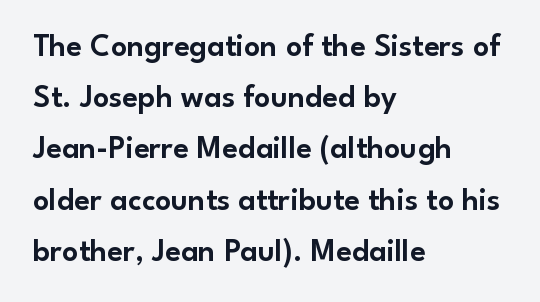
Q: Is the text italic (slanted)? A: No, it is upright.
Q: Is the typeface a serif or a sans-serif typeface? A: Sans-serif.
Q: Is the text underlined? A: No.
Q: How is the paragraph aligned? A: Left-aligned.
Q: Is the spacing between letters normal or unusually wide? A: Normal.
Q: Is the spacing between lines tight, normal or loose? A: Normal.
Q: Width (condensed, normal, or wide)? A: Normal.
Q: Stroke contrast? A: Low.
Q: x-height? A: Small.
Q: Monospaced? A: No.
